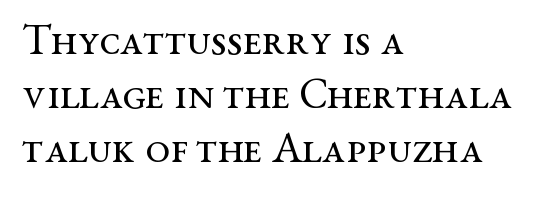
Q: Is the text bold? A: No.
Q: Is the text italic (slanted)? A: No, it is upright.
Q: Is the typeface a serif or a sans-serif typeface? A: Serif.
Q: Is the text underlined? A: No.
Q: How is the paragraph aligned? A: Left-aligned.
Q: Is the spacing between letters normal or unusually wide? A: Normal.
Q: Width (condensed, normal, or wide)? A: Wide.
Q: Stroke contrast? A: Medium.
Q: x-height? A: Medium.
Q: Monospaced? A: No.
